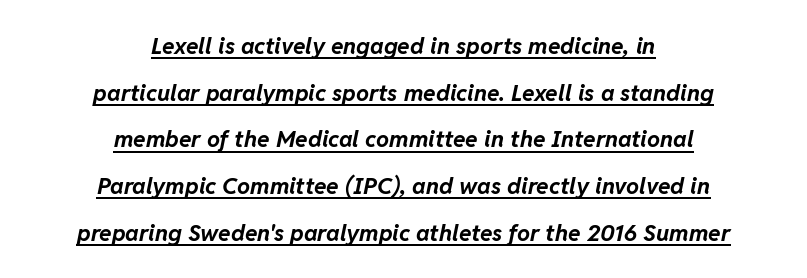
Q: Is the text bold? A: Yes.
Q: Is the text italic (slanted)? A: Yes, it leans right by about 11 degrees.
Q: Is the text underlined? A: Yes.
Q: How is the paragraph aligned? A: Centered.
Q: Is the spacing between letters normal or unusually wide? A: Normal.
Q: Is the spacing between lines tight, normal or loose? A: Loose.
